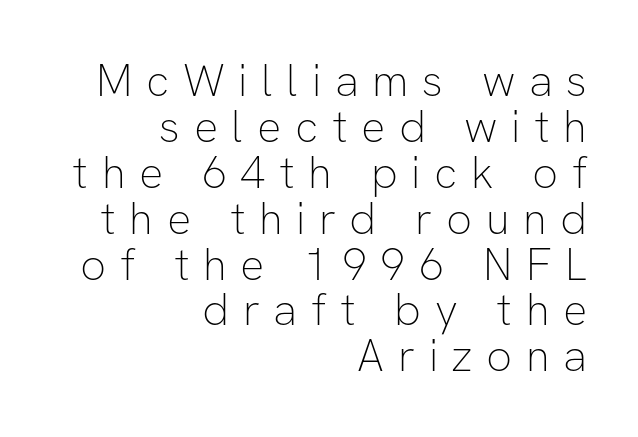
The image shows 45 px thin sans-serif type, upright; set right-aligned, tight line spacing (1.02x), unusually wide letter spacing (+0.3 em), not underlined; low stroke contrast and a medium x-height.
